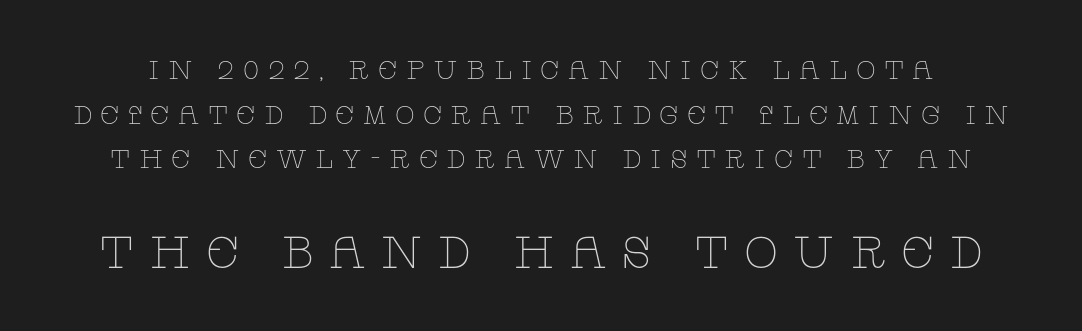
Glyph-to-glyph distance is far greater than everyday printed text. Quick note: underline off. The lettering stays uniformly vertical, giving the passage a roman look. No chunkiness to these letters — they're not bold. Looks like regular typesetting: each glyph gets only the width it needs.
